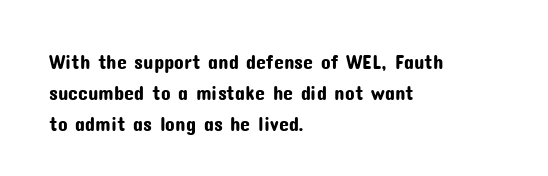
Q: Is the text italic (slanted)? A: No, it is upright.
Q: Is the text underlined? A: No.
Q: How is the paragraph aligned? A: Left-aligned.
Q: Is the spacing between letters normal or unusually wide? A: Normal.
Q: Is the spacing between lines tight, normal or loose? A: Normal.
